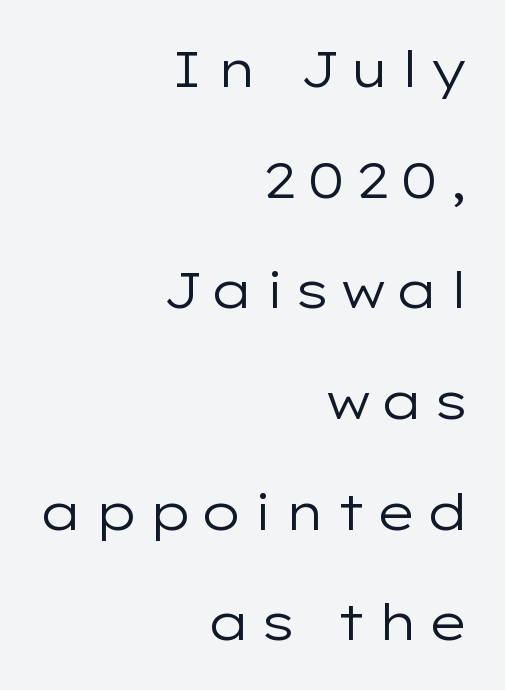
{"serif": "no", "italic": "no", "bold": "no", "weight": "regular", "width": "wide", "stroke_contrast": "low", "x_height": "medium", "monospaced": "no", "underline": "no", "align": "right", "line_spacing": "loose", "line_spacing_ratio": 2.17, "glyph_px": 51}
